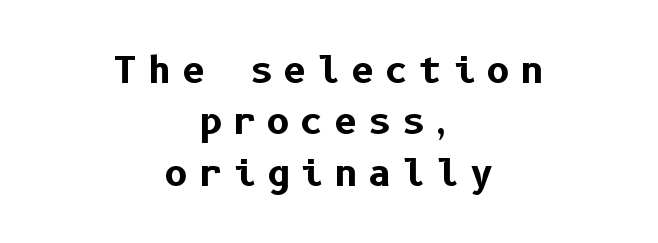
{"serif": "no", "italic": "no", "bold": "yes", "weight": "bold", "width": "normal", "stroke_contrast": "low", "x_height": "medium", "underline": "no", "align": "center", "line_spacing": "normal", "line_spacing_ratio": 1.43, "letter_spacing": "wide", "letter_spacing_em": 0.29, "glyph_px": 36}
